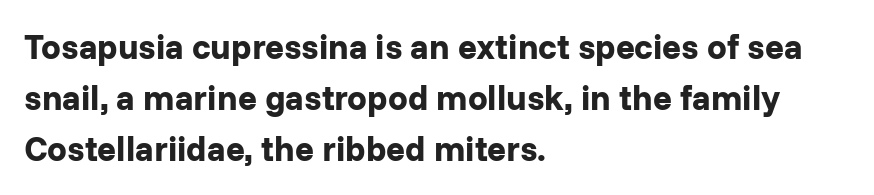
What's the leading like? Ordinary, nothing unusual. Pretty heavy lettering here — definitely bold. Serif or sans? Sans — the stroke terminals are bare. Do the characters align in a grid? No, the font is proportional. These lines are set flush left with a ragged right edge. No word sits above an underline.
